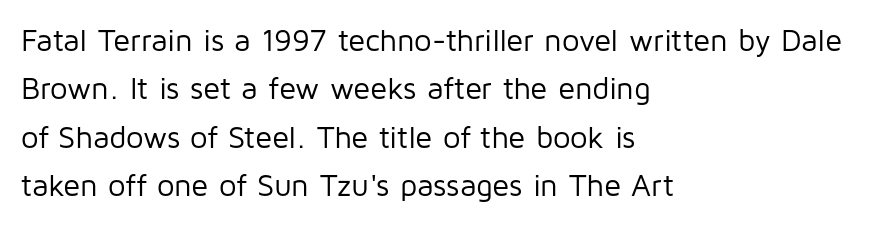
The letters advance in unequal steps, a hallmark of proportional type. Notice how the stems are strictly vertical — no italics here. Rule under the text: the space is simply empty. Quick note: interline space is typical. In CSS terms this would be text-align: left.
